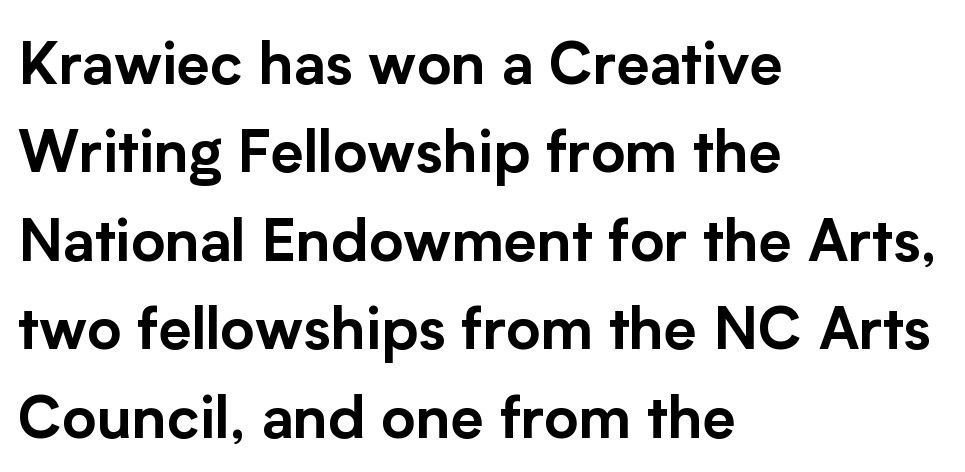
{"serif": "no", "italic": "no", "width": "normal", "stroke_contrast": "low", "x_height": "medium", "monospaced": "no", "underline": "no", "align": "left", "line_spacing": "normal", "line_spacing_ratio": 1.5, "letter_spacing": "normal", "letter_spacing_em": 0.0, "glyph_px": 59}
